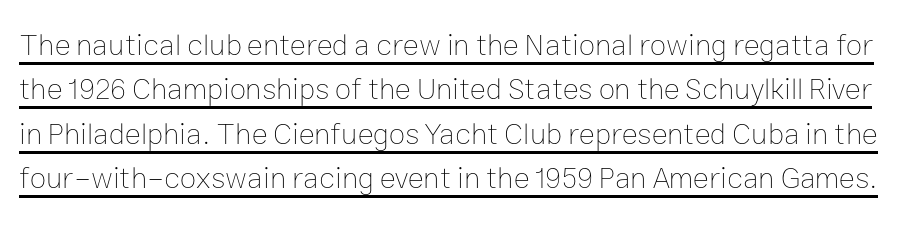
Q: Is the text bold? A: No.
Q: Is the text italic (slanted)? A: No, it is upright.
Q: Is the text underlined? A: Yes.
Q: Is the spacing between letters normal or unusually wide? A: Normal.
Q: Is the spacing between lines tight, normal or loose? A: Normal.
Q: Width (condensed, normal, or wide)? A: Normal.
Q: Stroke contrast? A: Low.
Q: x-height? A: Medium.
Q: Monospaced? A: No.
